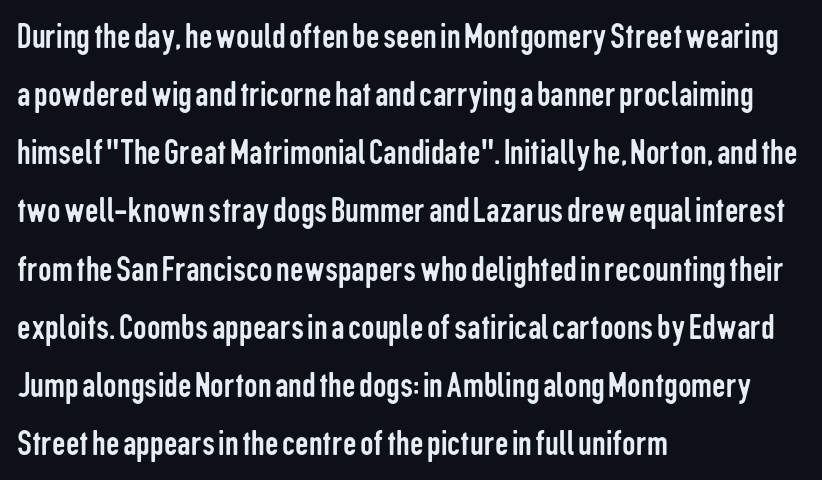
Q: Is the text bold? A: No.
Q: Is the text italic (slanted)? A: No, it is upright.
Q: Is the typeface a serif or a sans-serif typeface? A: Sans-serif.
Q: Is the text underlined? A: No.
Q: How is the paragraph aligned? A: Left-aligned.
Q: Is the spacing between letters normal or unusually wide? A: Normal.
Q: Is the spacing between lines tight, normal or loose? A: Normal.
Q: Width (condensed, normal, or wide)? A: Condensed.
Q: Stroke contrast? A: Low.
Q: x-height? A: Medium.
Q: Monospaced? A: No.
